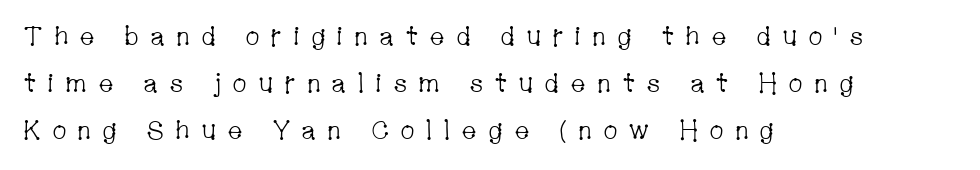
This sample uses expanded letter spacing, leaving extra air between glyphs. Bare-footed words on every line. Caption: face not bold, strokes unweighted. Every stem runs plumb, perpendicular to the baseline.
